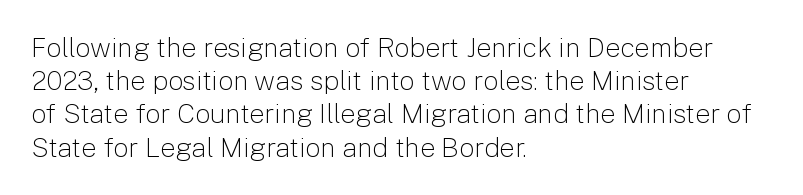
{"italic": "no", "bold": "no", "underline": "no", "align": "left", "line_spacing_ratio": 1.23, "letter_spacing": "normal", "letter_spacing_em": 0.0, "glyph_px": 27}
